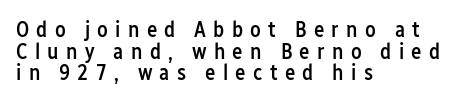
The image shows 22 px text type, upright; set left-aligned, tight line spacing (0.98x), unusually wide letter spacing (+0.33 em), not underlined.
